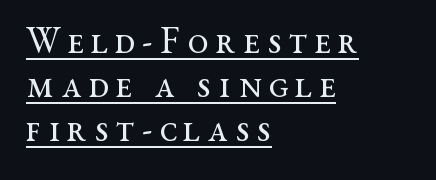
The image shows 38 px regular-weight, wide serif type, upright; set left-aligned, line spacing 1.16x, underlined; medium stroke contrast and a medium x-height.
